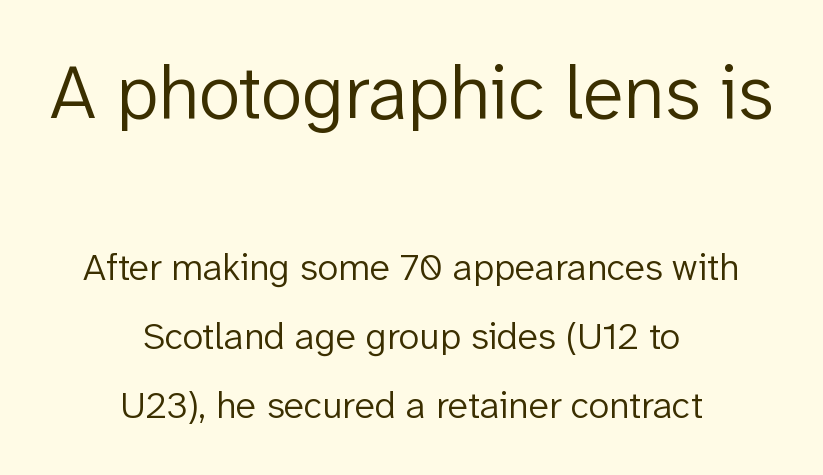
The image shows 76 px light sans-serif type, upright; set centered, line spacing 1.82x, normal letter spacing, not underlined; the first (top) block is 2.0x larger; low stroke contrast and a medium x-height.
